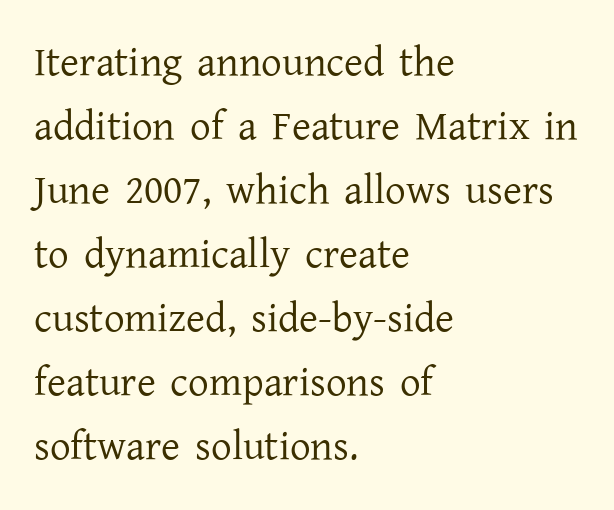
The image shows 41 px regular-weight serif type, upright; set left-aligned, normal line spacing (1.56x), normal letter spacing, not underlined; low stroke contrast and a medium x-height.
